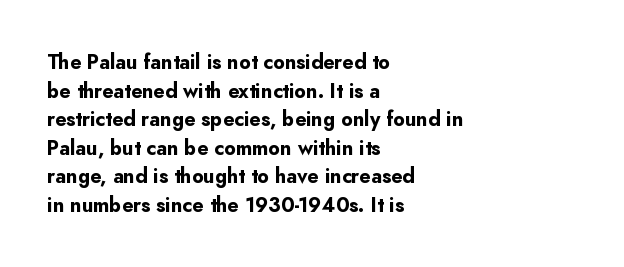
This sample uses an upright cut, with every glyph sitting square on the baseline. Only glyphs here, with clear space below each row. Visually the block forms a straight wall on the left and a jagged coastline on the right. Its strokes are broad and dark, the hallmark of bold type. This block has exactly the height ordinary leading produces. The passage shown has conventional tracking throughout.
